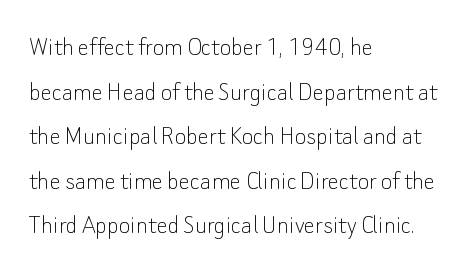
Q: Is the text bold? A: No.
Q: Is the text italic (slanted)? A: No, it is upright.
Q: Is the typeface a serif or a sans-serif typeface? A: Sans-serif.
Q: Is the text underlined? A: No.
Q: How is the paragraph aligned? A: Left-aligned.
Q: Is the spacing between letters normal or unusually wide? A: Normal.
Q: Is the spacing between lines tight, normal or loose? A: Normal.
Q: Width (condensed, normal, or wide)? A: Normal.
Q: Stroke contrast? A: Low.
Q: x-height? A: Small.
Q: Monospaced? A: No.
